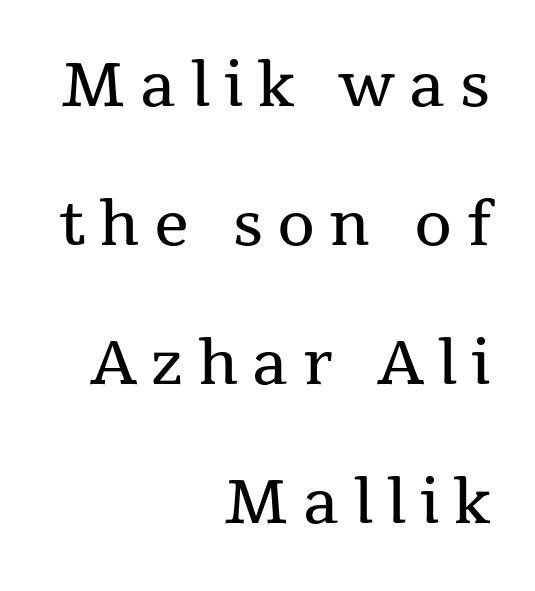
{"serif": "yes", "italic": "no", "bold": "no", "weight": "regular", "width": "normal", "stroke_contrast": "medium", "x_height": "medium", "monospaced": "no", "underline": "no", "align": "right", "line_spacing": "loose", "line_spacing_ratio": 2.28, "letter_spacing": "wide", "letter_spacing_em": 0.23, "glyph_px": 61}
